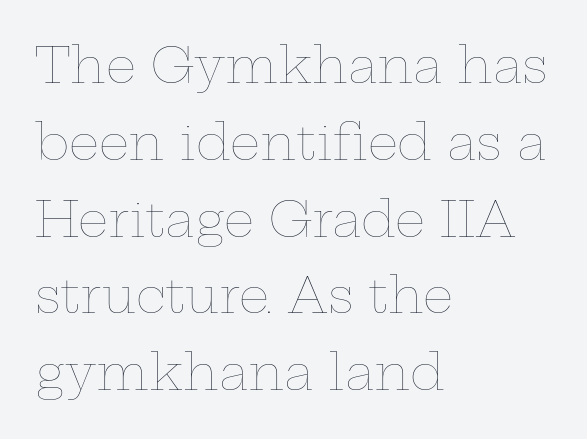
Q: Is the text bold? A: No.
Q: Is the text italic (slanted)? A: No, it is upright.
Q: Is the text underlined? A: No.
Q: How is the paragraph aligned? A: Left-aligned.
Q: Is the spacing between letters normal or unusually wide? A: Normal.
Q: Is the spacing between lines tight, normal or loose? A: Normal.
Q: Width (condensed, normal, or wide)? A: Wide.
Q: Stroke contrast? A: Low.
Q: x-height? A: Medium.
Q: Monospaced? A: No.
